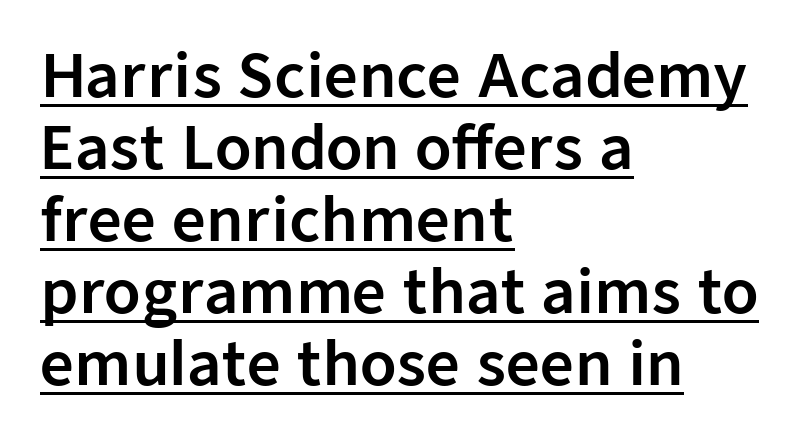
The image shows 59 px sans-serif type, upright; set left-aligned, line spacing 1.22x, normal letter spacing, underlined; low stroke contrast and a medium x-height.
